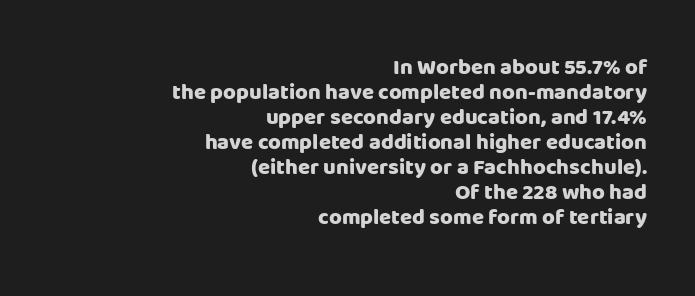
{"italic": "no", "bold": "yes", "underline": "no", "align": "right", "line_spacing": "tight", "line_spacing_ratio": 1.14, "letter_spacing": "normal", "letter_spacing_em": 0.0, "glyph_px": 22}
